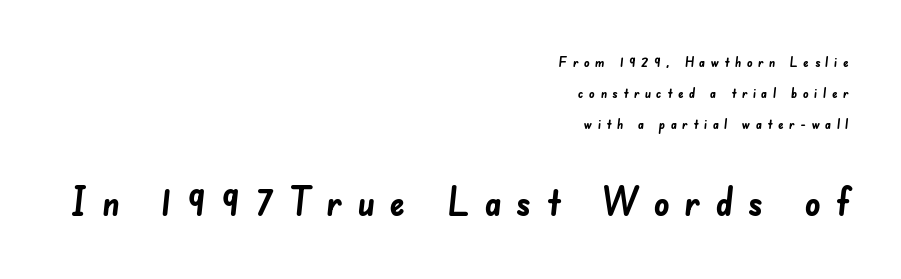
Note the varied advance widths — an 'i' is clearly narrower than an 'm'. The lines are spread far apart with generous leading. Students, note that the glyphs here are deliberately spaced far apart. Bare-footed words on every line. Layout note: lines flush right.
